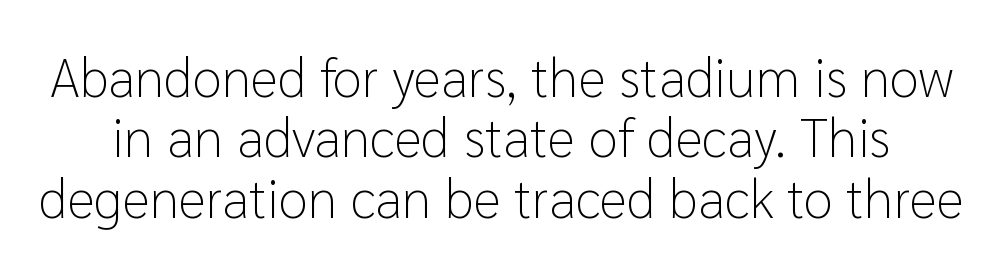
The face looks like a standard text weight, possibly lighter. Here the glyphs are tracked normally, forming tight word shapes. Italic: no, the glyphs are upright roman. Varying glyph widths throughout — classic text-font behaviour. Whoever set this chose condensed vertical rhythm over breathing room. Font category for this specimen: sans-serif.
